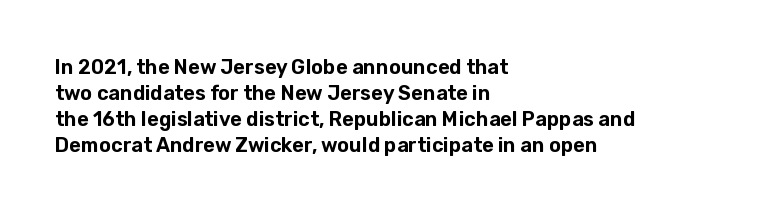
The image shows 20 px text type, upright; set left-aligned, normal line spacing (1.3x), normal letter spacing, not underlined.
